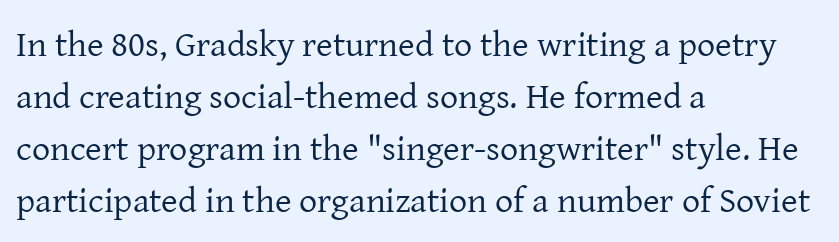
Q: Is the text bold? A: No.
Q: Is the text italic (slanted)? A: No, it is upright.
Q: Is the typeface a serif or a sans-serif typeface? A: Serif.
Q: Is the text underlined? A: No.
Q: How is the paragraph aligned? A: Left-aligned.
Q: Is the spacing between letters normal or unusually wide? A: Normal.
Q: Is the spacing between lines tight, normal or loose? A: Normal.
Q: Width (condensed, normal, or wide)? A: Normal.
Q: Stroke contrast? A: Low.
Q: x-height? A: Medium.
Q: Monospaced? A: No.
